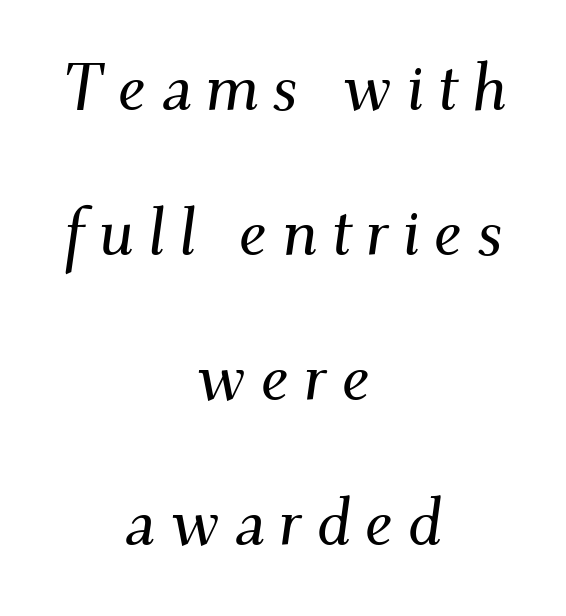
The image shows 65 px serif type, italic (leaning right); set centered, loose line spacing (2.23x), unusually wide letter spacing (+0.21 em), not underlined; medium stroke contrast and a small x-height.
